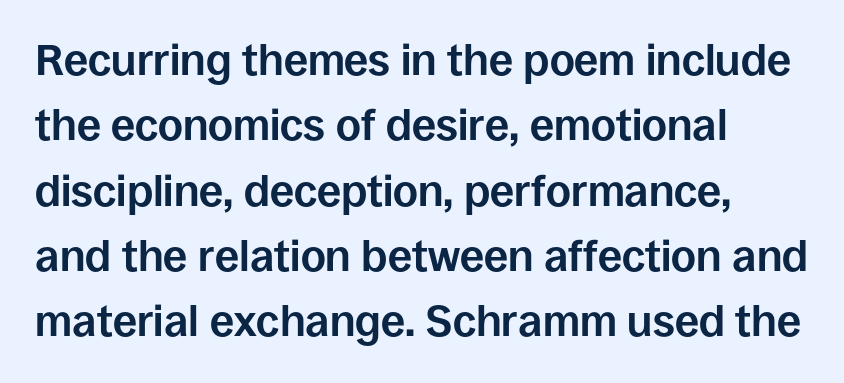
{"serif": "no", "italic": "no", "bold": "yes", "weight": "bold", "width": "normal", "stroke_contrast": "low", "x_height": "large", "monospaced": "no", "underline": "no", "align": "left", "line_spacing": "normal", "line_spacing_ratio": 1.52, "letter_spacing": "normal", "letter_spacing_em": 0.0, "glyph_px": 43}
